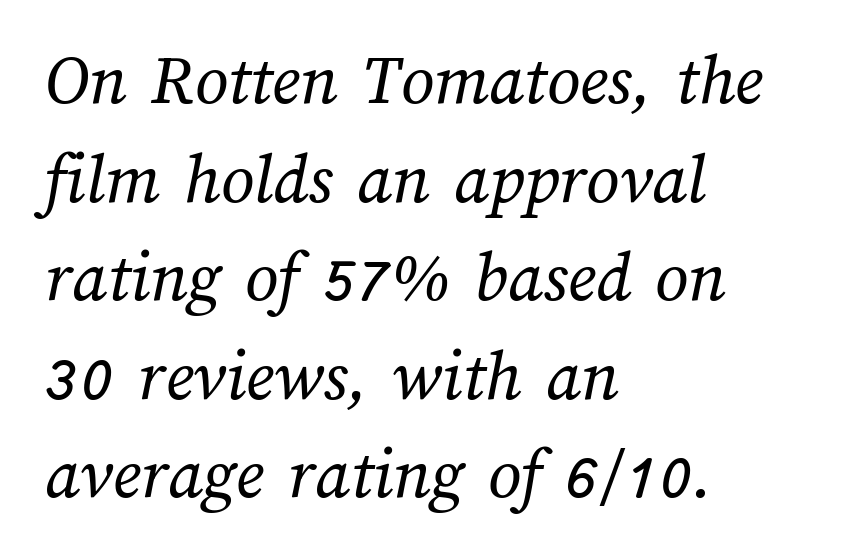
{"bold": "no", "weight": "regular", "width": "normal", "stroke_contrast": "medium", "x_height": "medium", "monospaced": "no", "underline": "no", "align": "left", "line_spacing": "normal", "line_spacing_ratio": 1.35, "letter_spacing": "normal", "letter_spacing_em": 0.0, "glyph_px": 73}
